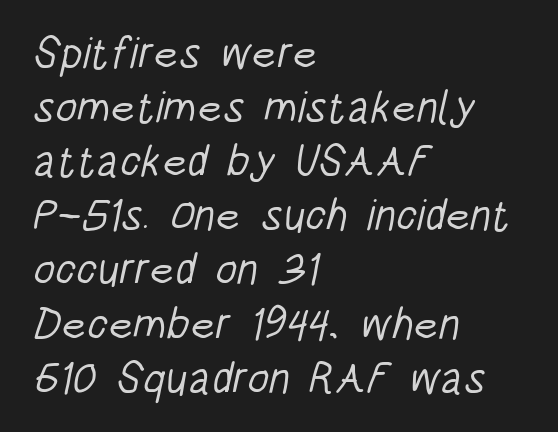
Q: Is the text bold? A: No.
Q: Is the typeface a serif or a sans-serif typeface? A: Sans-serif.
Q: Is the text underlined? A: No.
Q: How is the paragraph aligned? A: Left-aligned.
Q: Is the spacing between letters normal or unusually wide? A: Normal.
Q: Width (condensed, normal, or wide)? A: Condensed.
Q: Stroke contrast? A: Low.
Q: x-height? A: Large.
Q: Monospaced? A: No.
